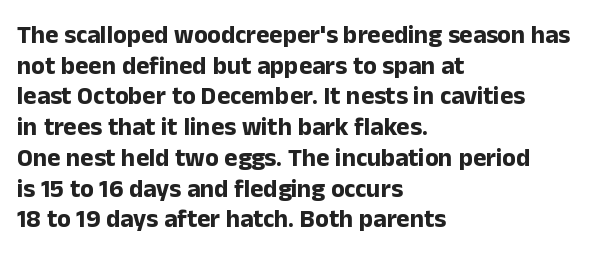
In CSS terms this would be text-align: left. Anything drawn beneath the words? Only blank space. Posture: upright roman. As a designer I'd log this as weight 700, bold.
